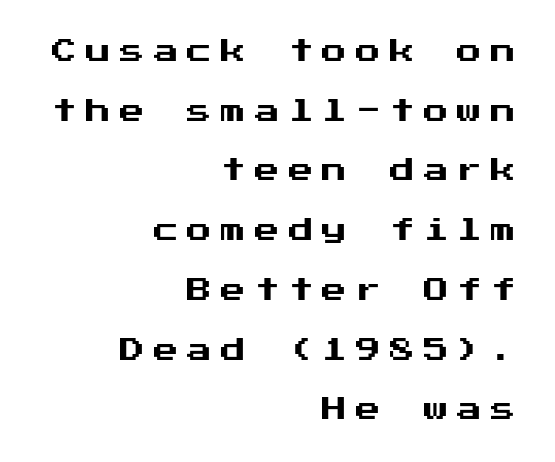
Q: Is the text italic (slanted)? A: No, it is upright.
Q: Is the text underlined? A: No.
Q: How is the paragraph aligned? A: Right-aligned.
Q: Is the spacing between letters normal or unusually wide? A: Unusually wide.
Q: Is the spacing between lines tight, normal or loose? A: Loose.
